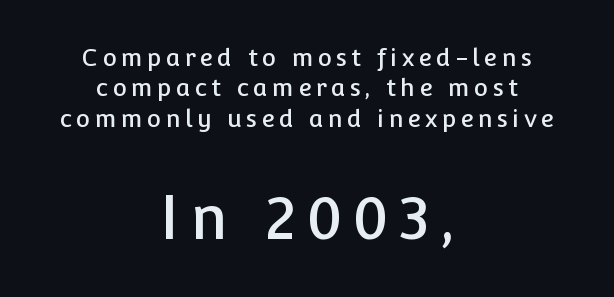
The image shows 60 px sans-serif type, upright; set centered, normal line spacing (1.27x), not underlined; the second (bottom) block is 2.5x larger; low stroke contrast and a medium x-height.
